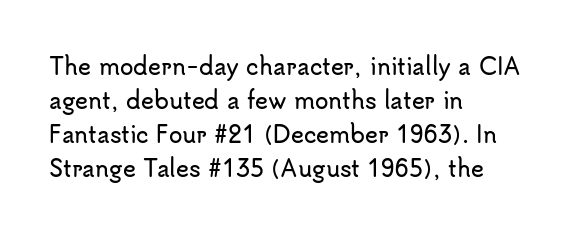
{"italic": "no", "underline": "no", "align": "left", "line_spacing": "normal", "line_spacing_ratio": 1.55, "letter_spacing": "normal", "letter_spacing_em": 0.0, "glyph_px": 22}
